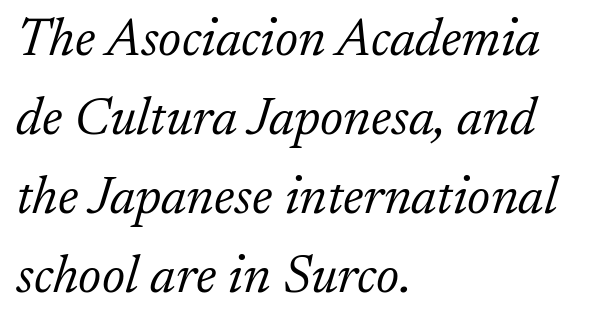
{"serif": "yes", "italic": "yes", "lean": "right", "slant_degrees": 17, "bold": "no", "weight": "light", "width": "normal", "stroke_contrast": "low", "x_height": "small", "monospaced": "no", "underline": "no", "align": "left", "line_spacing": "normal", "line_spacing_ratio": 1.49, "letter_spacing": "normal", "letter_spacing_em": 0.0, "glyph_px": 53}
